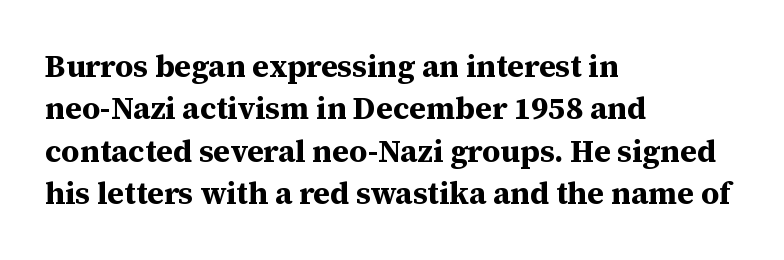
{"serif": "yes", "italic": "no", "bold": "yes", "weight": "bold", "width": "normal", "stroke_contrast": "medium", "x_height": "medium", "monospaced": "no", "underline": "no", "align": "left", "line_spacing": "normal", "line_spacing_ratio": 1.37, "letter_spacing": "normal", "letter_spacing_em": 0.0, "glyph_px": 31}
